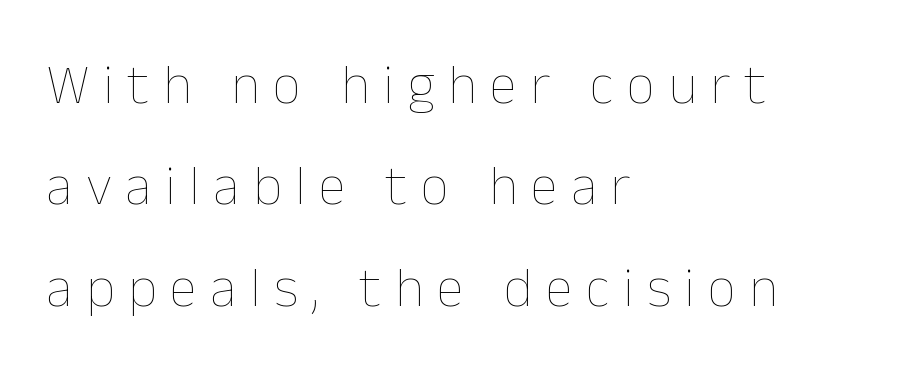
The image shows 56 px thin type, upright; set left-aligned, line spacing 1.81x, unusually wide letter spacing (+0.24 em), not underlined; low stroke contrast and a medium x-height.
